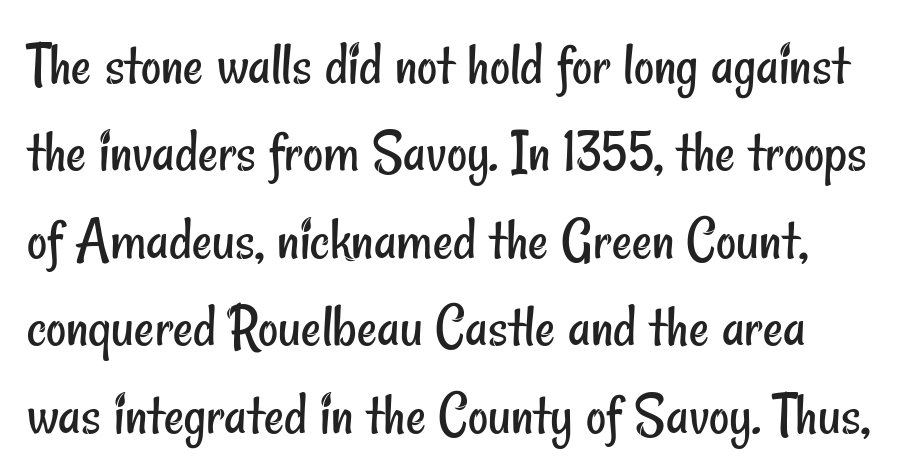
Is this a fixed-width face? No — the glyphs have proportional, varying widths. These glyphs show unthickened strokes, regular width or finer. This sample uses a sans-serif face. The horizontal fit of the characters is conventional and even.
